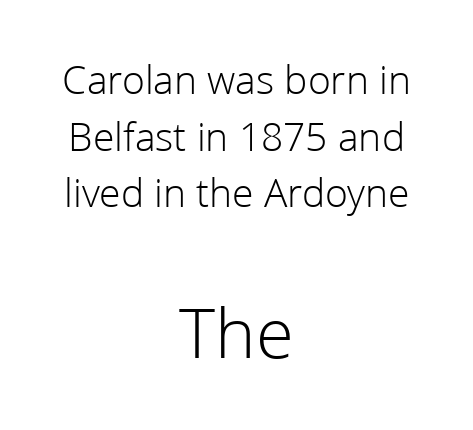
Q: Is the text bold? A: No.
Q: Is the text italic (slanted)? A: No, it is upright.
Q: Is the typeface a serif or a sans-serif typeface? A: Sans-serif.
Q: Is the text underlined? A: No.
Q: How is the paragraph aligned? A: Centered.
Q: Is the spacing between letters normal or unusually wide? A: Normal.
Q: Is the spacing between lines tight, normal or loose? A: Normal.
Q: Which block of text is set in a larger size, the first (top) or the second (bottom)? A: The second (bottom) one.
Q: Width (condensed, normal, or wide)? A: Normal.
Q: Stroke contrast? A: Low.
Q: x-height? A: Medium.
Q: Monospaced? A: No.
